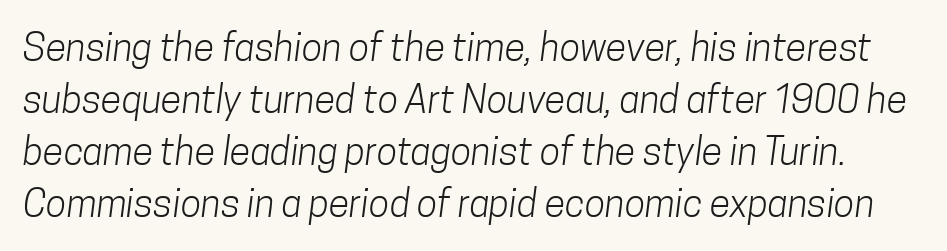
{"serif": "no", "bold": "no", "weight": "light", "width": "condensed", "stroke_contrast": "low", "x_height": "medium", "monospaced": "no", "underline": "no", "line_spacing": "normal", "line_spacing_ratio": 1.37, "letter_spacing": "normal", "letter_spacing_em": 0.0, "glyph_px": 38}
